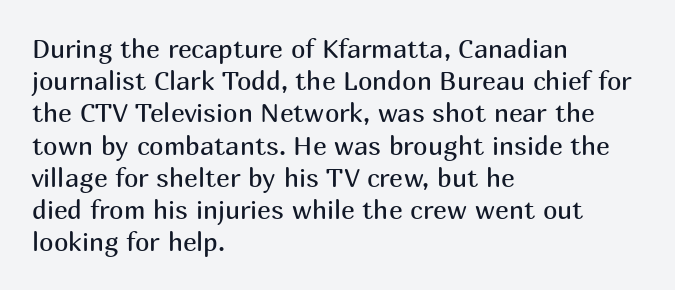
Q: Is the text bold? A: No.
Q: Is the text italic (slanted)? A: No, it is upright.
Q: Is the text underlined? A: No.
Q: How is the paragraph aligned? A: Left-aligned.
Q: Is the spacing between letters normal or unusually wide? A: Normal.
